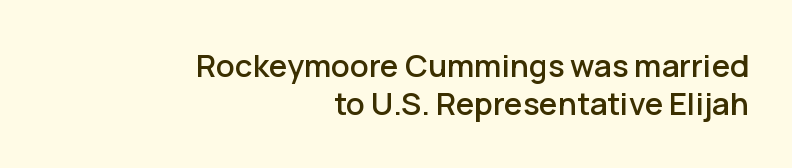
The image shows 31 px sans-serif type, upright; set right-aligned, line spacing 1.22x, normal letter spacing, not underlined; low stroke contrast and a medium x-height.
